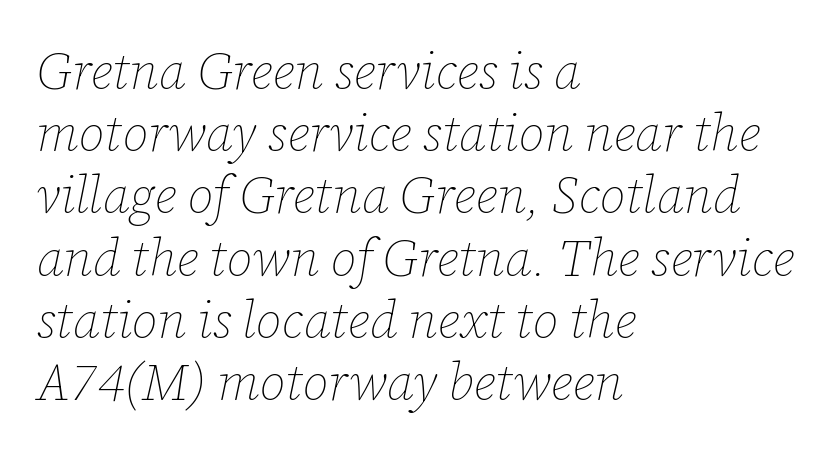
The image shows 51 px thin type, italic (leaning right); set left-aligned, line spacing 1.22x, normal letter spacing, not underlined; low stroke contrast and a medium x-height.
